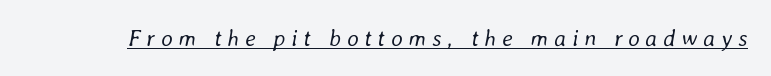
{"italic": "yes", "lean": "right", "slant_degrees": 8, "bold": "no", "underline": "yes", "letter_spacing": "wide", "letter_spacing_em": 0.25, "glyph_px": 23}
